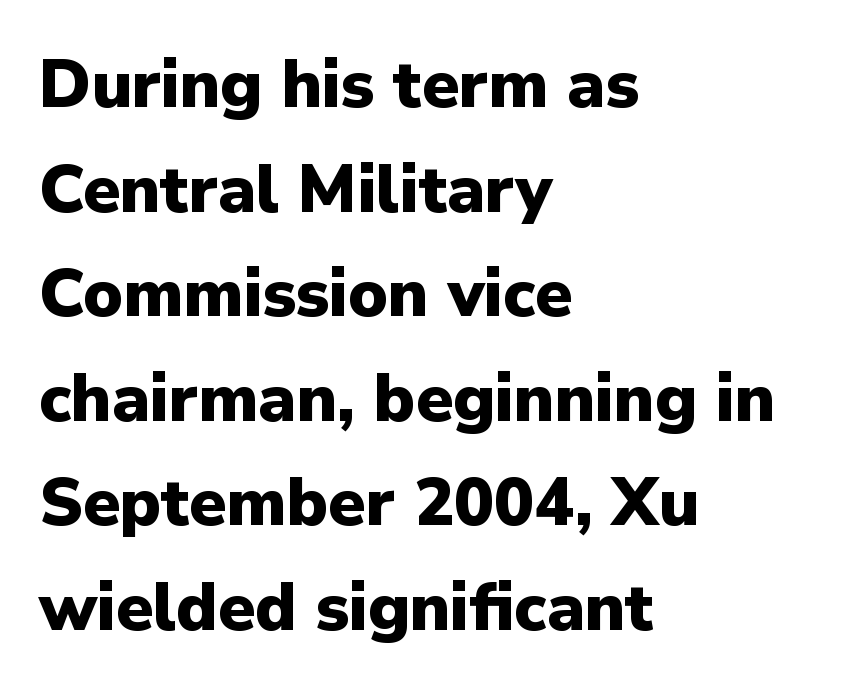
{"serif": "no", "italic": "no", "bold": "yes", "weight": "heavy", "width": "normal", "stroke_contrast": "low", "x_height": "medium", "monospaced": "no", "underline": "no", "align": "left", "line_spacing": "normal", "line_spacing_ratio": 1.56, "letter_spacing": "normal", "letter_spacing_em": 0.0, "glyph_px": 67}
